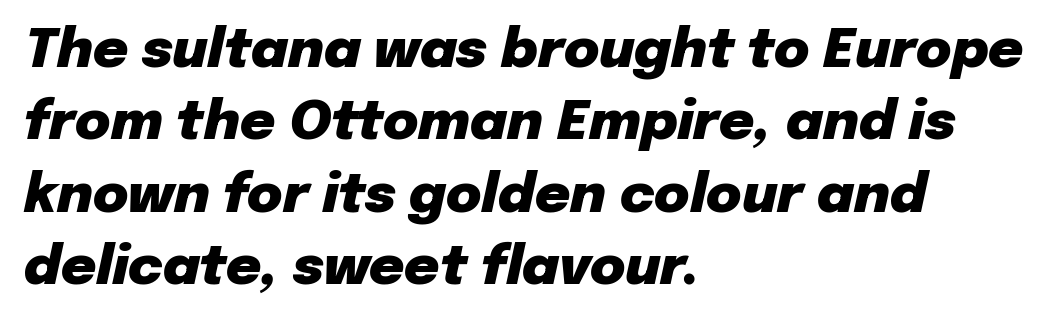
{"italic": "yes", "lean": "right", "slant_degrees": 12, "bold": "yes", "weight": "heavy", "width": "normal", "stroke_contrast": "low", "x_height": "medium", "monospaced": "no", "underline": "no", "align": "left", "line_spacing": "normal", "line_spacing_ratio": 1.34, "letter_spacing": "normal", "letter_spacing_em": 0.0, "glyph_px": 54}
